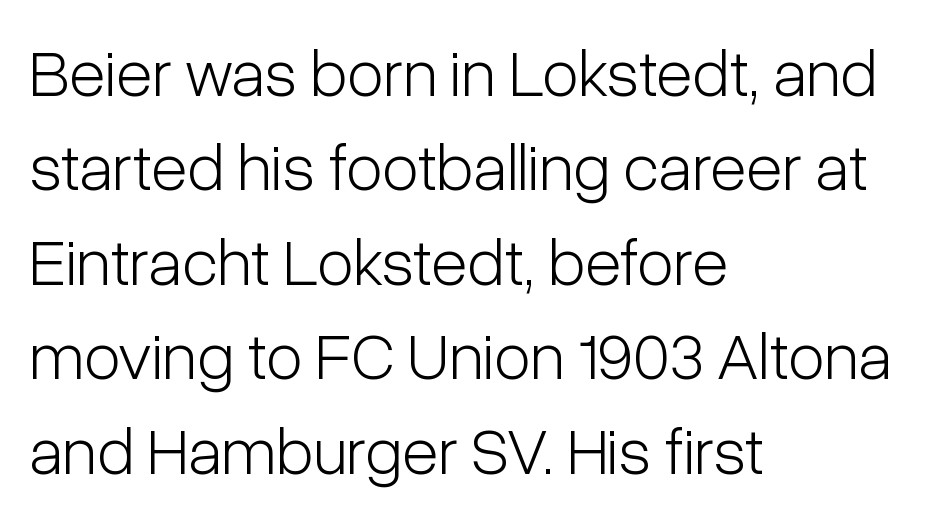
The image shows 67 px light, condensed sans-serif type, upright; set left-aligned, normal line spacing (1.41x), normal letter spacing, not underlined; low stroke contrast and a medium x-height.
